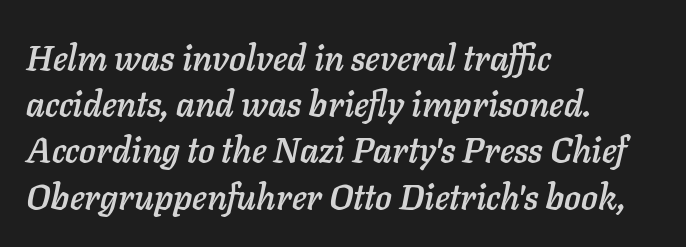
{"italic": "yes", "lean": "right", "slant_degrees": 11, "width": "normal", "stroke_contrast": "low", "x_height": "medium", "monospaced": "no", "underline": "no", "align": "left", "line_spacing": "normal", "line_spacing_ratio": 1.32, "letter_spacing": "normal", "letter_spacing_em": 0.0, "glyph_px": 35}
